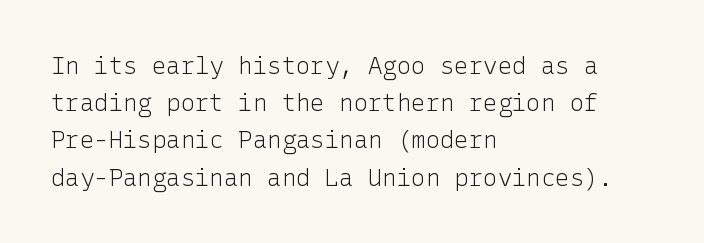
Q: Is the text bold? A: No.
Q: Is the text italic (slanted)? A: No, it is upright.
Q: Is the text underlined? A: No.
Q: How is the paragraph aligned? A: Left-aligned.
Q: Is the spacing between letters normal or unusually wide? A: Normal.
Q: Is the spacing between lines tight, normal or loose? A: Normal.
